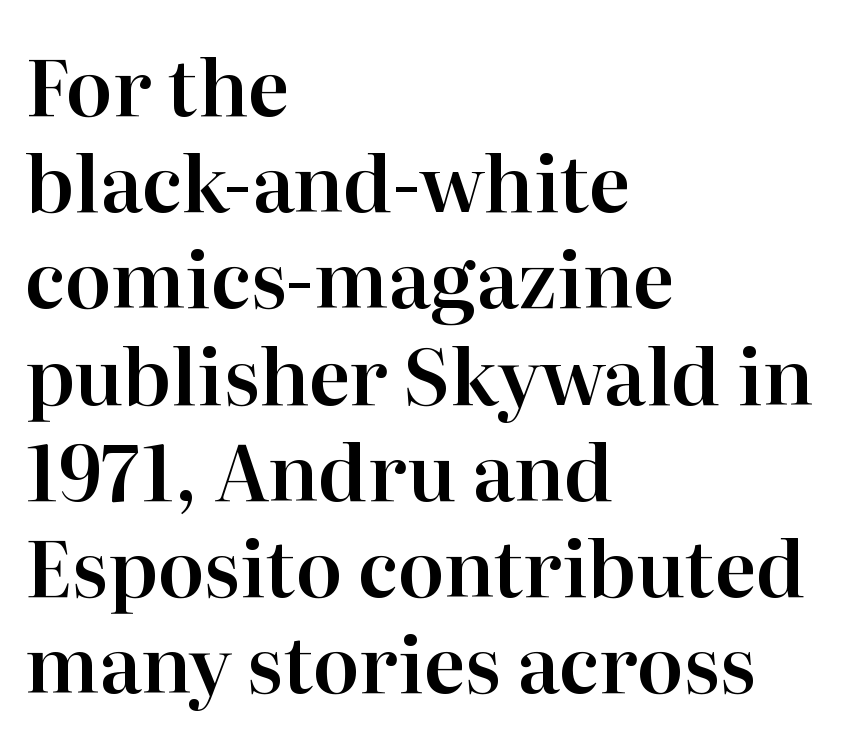
The image shows 77 px serif type, upright; set left-aligned, normal line spacing (1.25x), normal letter spacing, not underlined; high stroke contrast and a medium x-height.
